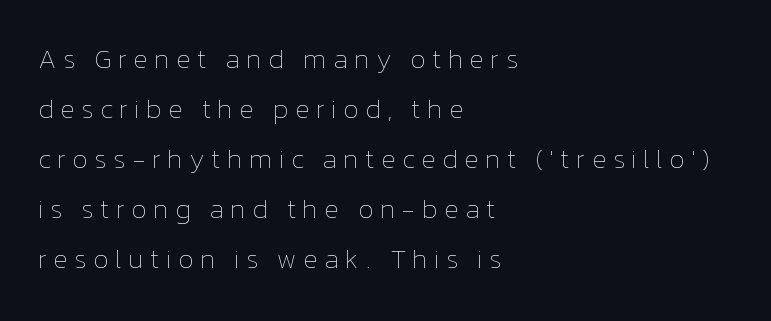
The line texture is sparse and dotted thanks to wide tracking. This rendering features lettering with no underline. The paragraph shown leans on its left margin. Posture: upright roman. Is this a heavy cut? Hardly; it is regular or lighter.
